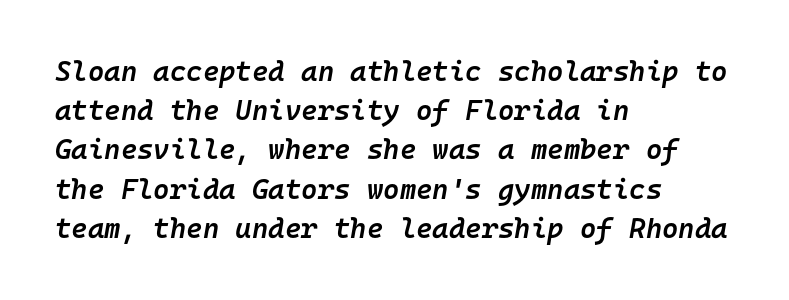
{"italic": "yes", "lean": "right", "slant_degrees": 10, "bold": "semi", "weight": "semibold", "width": "normal", "stroke_contrast": "low", "x_height": "medium", "monospaced": "yes", "underline": "no", "align": "left", "line_spacing": "normal", "line_spacing_ratio": 1.4, "letter_spacing": "normal", "letter_spacing_em": 0.0, "glyph_px": 28}
